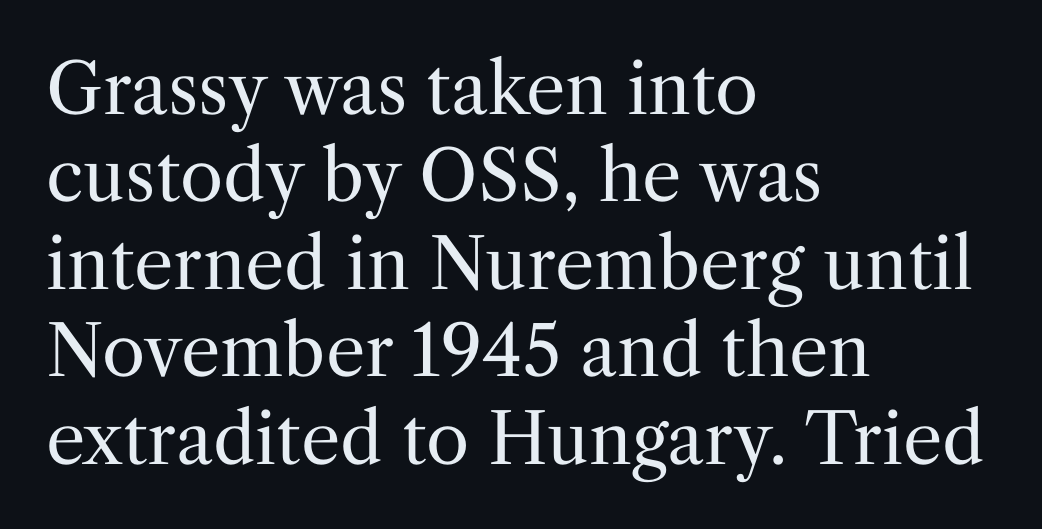
{"serif": "yes", "italic": "no", "bold": "no", "weight": "regular", "width": "normal", "stroke_contrast": "medium", "x_height": "medium", "monospaced": "no", "underline": "no", "align": "left", "line_spacing": "normal", "line_spacing_ratio": 1.25, "letter_spacing": "normal", "letter_spacing_em": 0.0, "glyph_px": 70}
